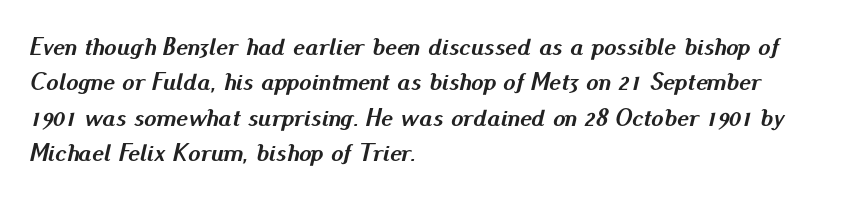
Q: Is the text bold? A: Yes.
Q: Is the text italic (slanted)? A: Yes, it leans right by about 13 degrees.
Q: Is the text underlined? A: No.
Q: How is the paragraph aligned? A: Left-aligned.
Q: Is the spacing between letters normal or unusually wide? A: Normal.
Q: Is the spacing between lines tight, normal or loose? A: Normal.
